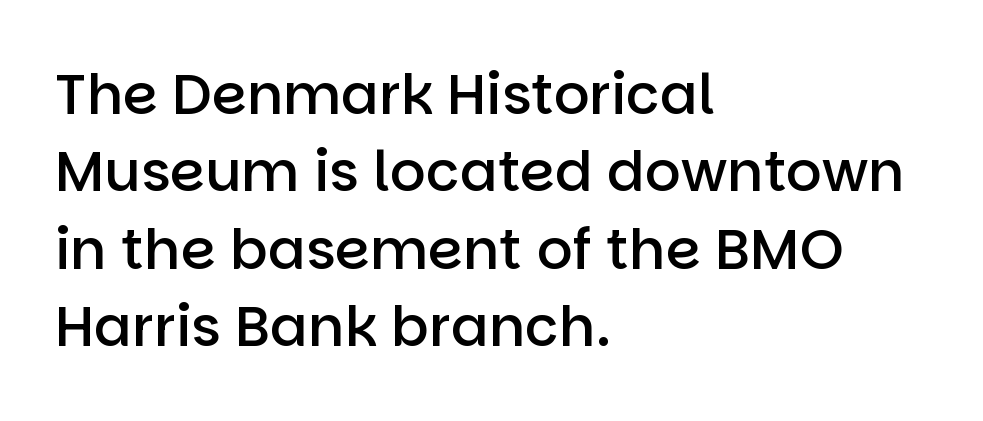
Q: Is the text bold? A: Semi-bold.
Q: Is the text italic (slanted)? A: No, it is upright.
Q: Is the typeface a serif or a sans-serif typeface? A: Sans-serif.
Q: Is the text underlined? A: No.
Q: How is the paragraph aligned? A: Left-aligned.
Q: Is the spacing between letters normal or unusually wide? A: Normal.
Q: Is the spacing between lines tight, normal or loose? A: Normal.
Q: Width (condensed, normal, or wide)? A: Normal.
Q: Stroke contrast? A: Low.
Q: x-height? A: Large.
Q: Monospaced? A: No.
